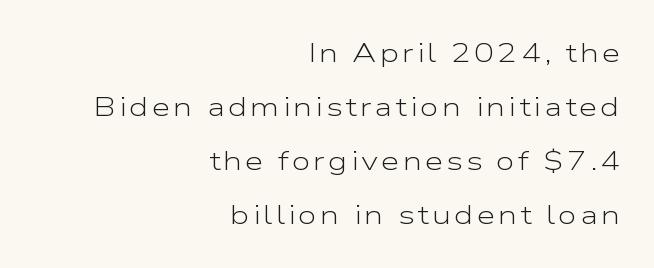
Rendered with straight, roman letterforms. Plain, unruled lines of type. The lines are spread far apart with generous leading. This sample is right-justified, so line beginnings fall wherever the words allow. Summary of weight: not heavy and not bold.
